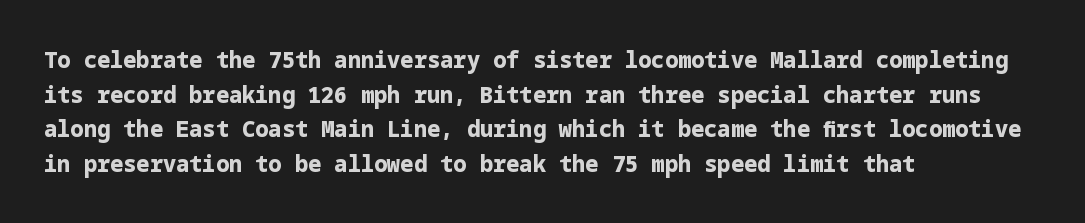
Q: Is the text bold? A: Yes.
Q: Is the text italic (slanted)? A: No, it is upright.
Q: Is the text underlined? A: No.
Q: How is the paragraph aligned? A: Left-aligned.
Q: Is the spacing between letters normal or unusually wide? A: Normal.
Q: Is the spacing between lines tight, normal or loose? A: Normal.
